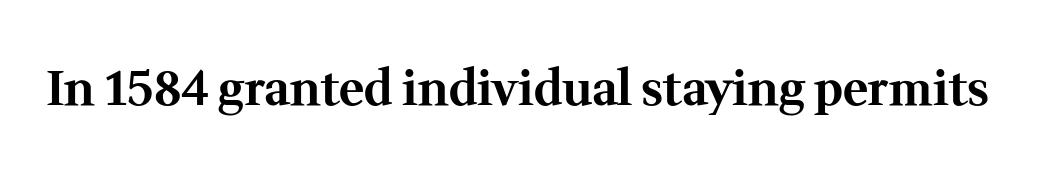
The image shows 48 px bold serif type, upright; set normal letter spacing, not underlined; medium stroke contrast and a medium x-height.
